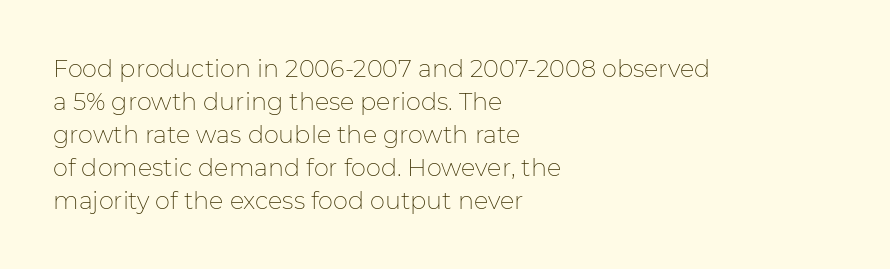
The image shows 24 px text type, upright; set left-aligned, normal line spacing (1.37x), normal letter spacing, not underlined.
